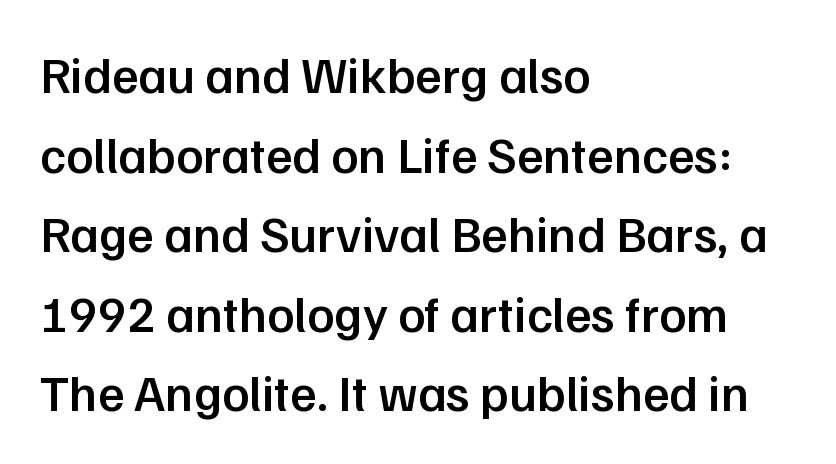
{"serif": "no", "italic": "no", "bold": "semi", "weight": "semibold", "width": "normal", "stroke_contrast": "low", "x_height": "medium", "monospaced": "no", "underline": "no", "align": "left", "line_spacing": "normal", "line_spacing_ratio": 1.56, "letter_spacing": "normal", "letter_spacing_em": 0.0, "glyph_px": 51}
